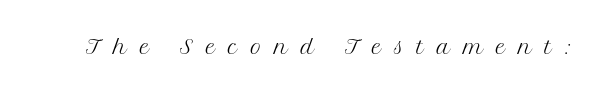
The image shows 30 px light serif type; set unusually wide letter spacing (+0.43 em), not underlined; medium stroke contrast and a medium x-height.
